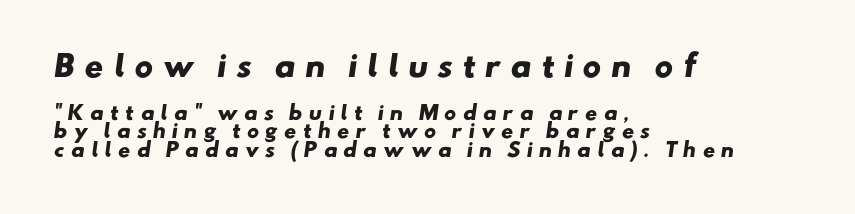
The composition opens big and finishes small. The specimen omits any rule beneath the text block's lines. The typesetting leans heavy: a genuine bold. Each letter keeps its own natural width here, so spacing adapts to shape. Tightly led — the rows are bunched. Inter-character spacing is expanded well beyond the font's built-in metrics.
